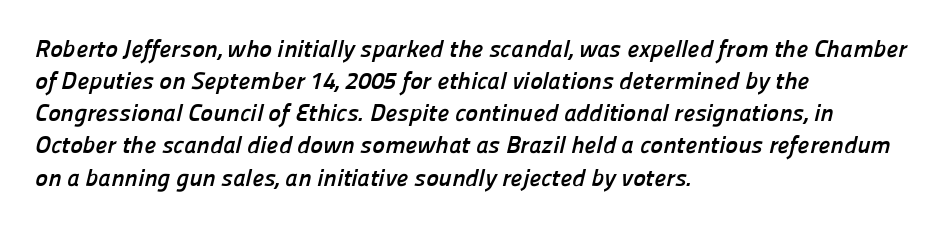
Each glyph is drawn with heavy, bold strokes. Compared with typical body copy, the letter spacing here is the same. Regarding leading, the lines here are spaced in the standard way. Where is the straight margin? On the left. Descenders hang freely into open space.
